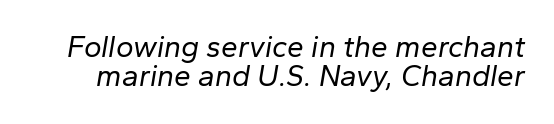
The image shows 30 px regular-weight type, italic (leaning right); set tight line spacing (0.97x), normal letter spacing, not underlined; low stroke contrast and a medium x-height.
